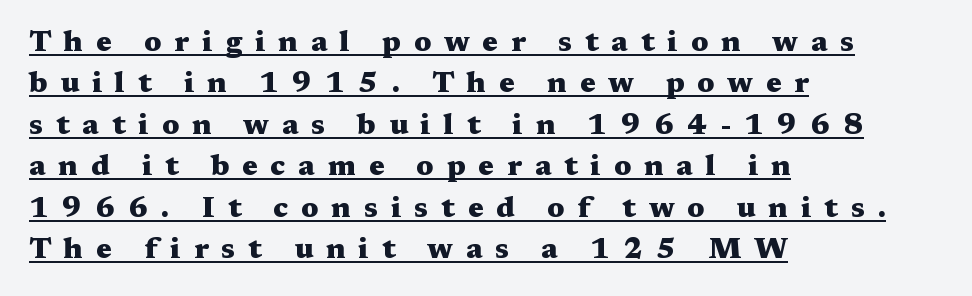
These lines carry a lot of weight — the face is fully bold. These lines are set flush left with a ragged right edge. The typeface chosen for these lines features serifs. A typesetter would call this heavily tracked-out type. A typesetter would mark this as roman, not italic. Note the varied advance widths — an 'i' is clearly narrower than an 'm'.
